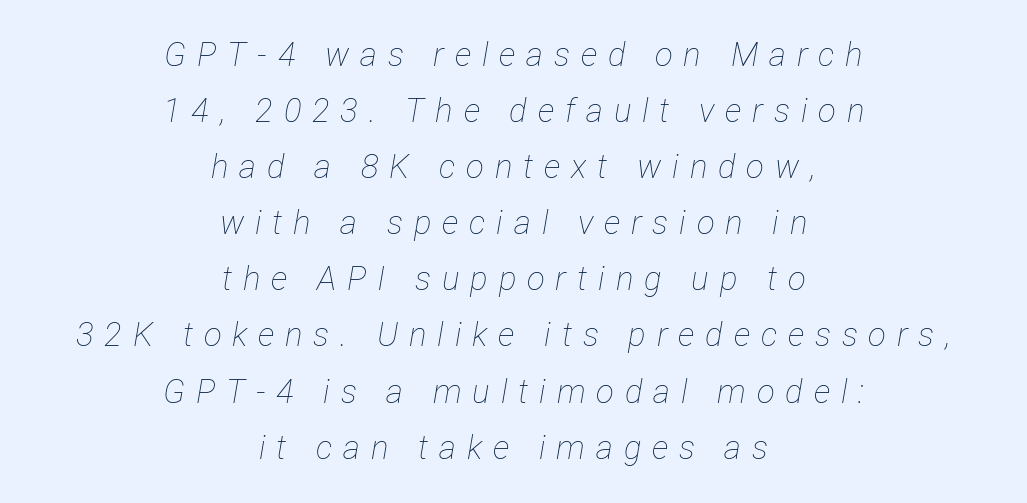
You could only call the tracking loose — the letters float apart. You could not count columns in this text — the font is proportionally spaced. If you drew a line through each stem, it would be angled. In CSS terms this would be text-align: center. One glance says typical: line gaps are just what's usual.
